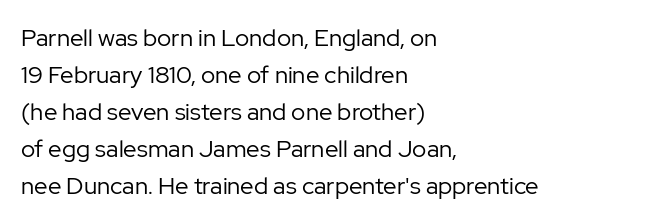
Vertical strokes here are truly vertical. Every row of glyphs begins at an identical x-position on the left. Between one letter and the next there's only the usual sliver of space. Only glyphs here, with clear space below each row.
